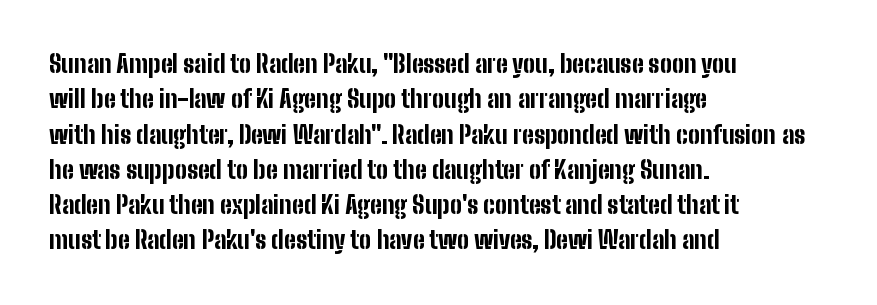
{"italic": "no", "bold": "yes", "underline": "no", "align": "left", "line_spacing": "normal", "line_spacing_ratio": 1.47, "letter_spacing": "normal", "letter_spacing_em": 0.0, "glyph_px": 24}
